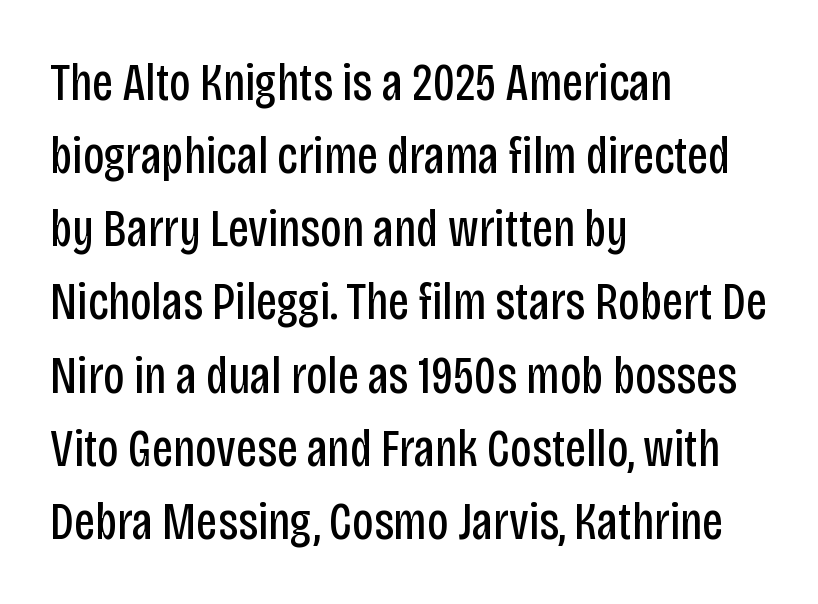
In terms of posture, this sample is upright. The rendering anchors every line to the left-hand side. The characters are drawn with everyday or finer stroke widths. Letters rest on an invisible, unmarked baseline. If you measured baseline to baseline, you'd find a middling distance. Look at the tracking — it's just the regular setting, nothing added.
